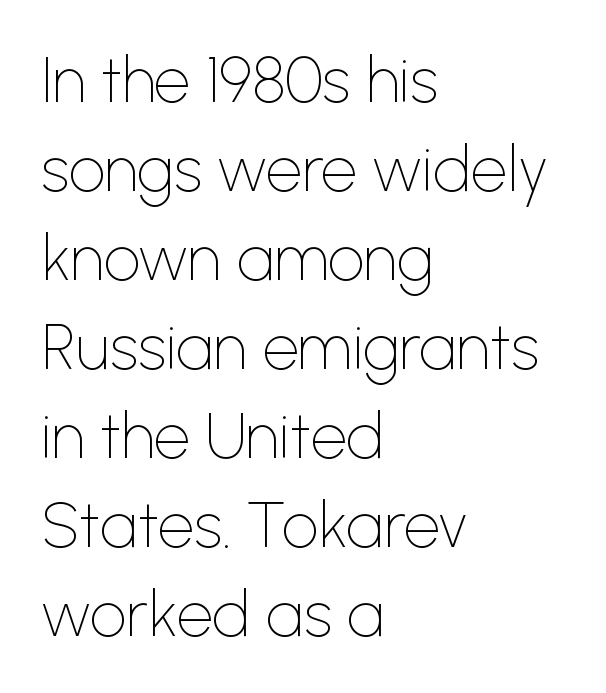
Q: Is the text bold? A: No.
Q: Is the text italic (slanted)? A: No, it is upright.
Q: Is the typeface a serif or a sans-serif typeface? A: Sans-serif.
Q: Is the text underlined? A: No.
Q: How is the paragraph aligned? A: Left-aligned.
Q: Is the spacing between letters normal or unusually wide? A: Normal.
Q: Is the spacing between lines tight, normal or loose? A: Normal.
Q: Width (condensed, normal, or wide)? A: Normal.
Q: Stroke contrast? A: Low.
Q: x-height? A: Medium.
Q: Monospaced? A: No.
